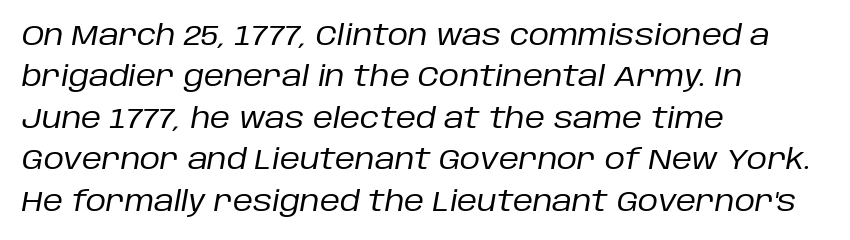
{"italic": "yes", "lean": "right", "slant_degrees": 10, "bold": "no", "weight": "regular", "width": "normal", "stroke_contrast": "low", "x_height": "large", "monospaced": "no", "underline": "no", "align": "left", "line_spacing": "normal", "line_spacing_ratio": 1.48, "letter_spacing": "normal", "letter_spacing_em": 0.0, "glyph_px": 28}
